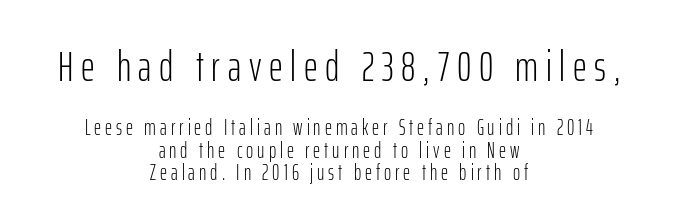
Q: Is the text bold? A: No.
Q: Is the text italic (slanted)? A: No, it is upright.
Q: Is the typeface a serif or a sans-serif typeface? A: Sans-serif.
Q: Is the text underlined? A: No.
Q: How is the paragraph aligned? A: Centered.
Q: Is the spacing between lines tight, normal or loose? A: Tight.
Q: Which block of text is set in a larger size, the first (top) or the second (bottom)? A: The first (top) one.
Q: Width (condensed, normal, or wide)? A: Condensed.
Q: Stroke contrast? A: Low.
Q: x-height? A: Medium.
Q: Monospaced? A: No.
